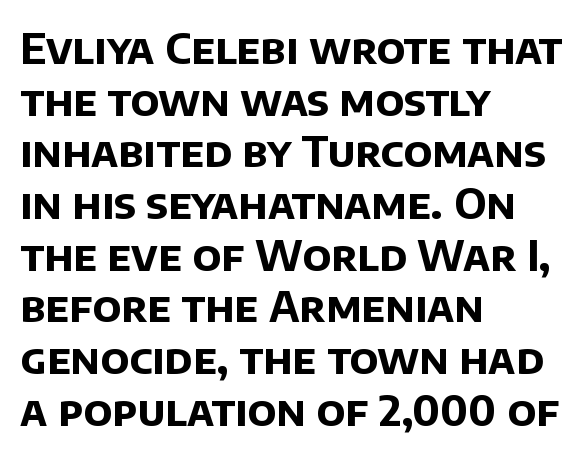
{"serif": "no", "bold": "yes", "weight": "bold", "width": "normal", "stroke_contrast": "low", "x_height": "large", "monospaced": "no", "underline": "no", "align": "left", "line_spacing_ratio": 1.23, "letter_spacing": "normal", "letter_spacing_em": 0.0, "glyph_px": 42}
